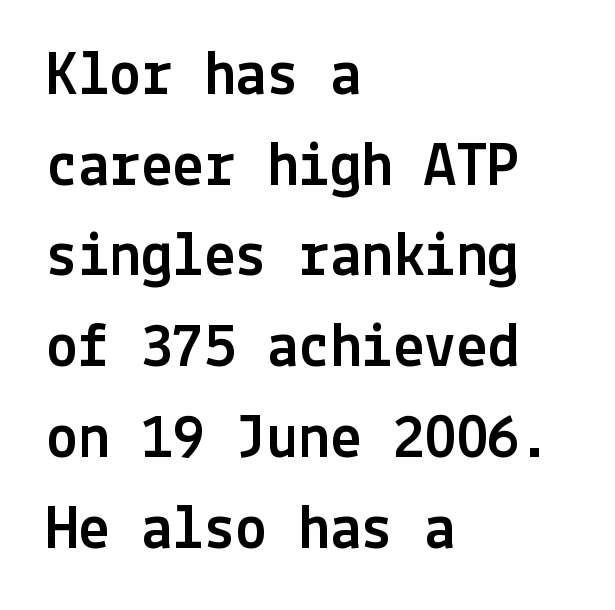
{"serif": "no", "italic": "no", "width": "normal", "x_height": "medium", "underline": "no", "align": "left", "line_spacing": "normal", "line_spacing_ratio": 1.44, "letter_spacing": "normal", "letter_spacing_em": 0.0, "glyph_px": 63}
